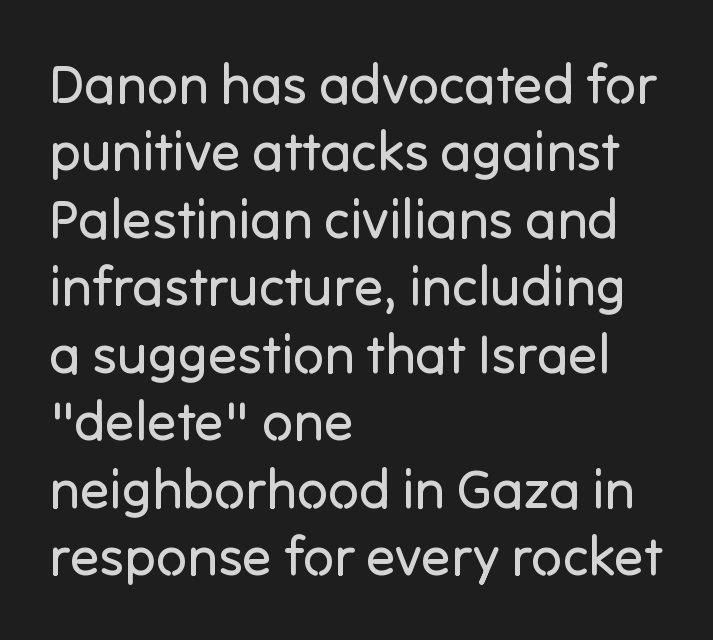
Q: Is the text bold? A: No.
Q: Is the text italic (slanted)? A: No, it is upright.
Q: Is the typeface a serif or a sans-serif typeface? A: Sans-serif.
Q: Is the text underlined? A: No.
Q: How is the paragraph aligned? A: Left-aligned.
Q: Is the spacing between letters normal or unusually wide? A: Normal.
Q: Is the spacing between lines tight, normal or loose? A: Normal.
Q: Width (condensed, normal, or wide)? A: Normal.
Q: Stroke contrast? A: Low.
Q: x-height? A: Medium.
Q: Monospaced? A: No.
